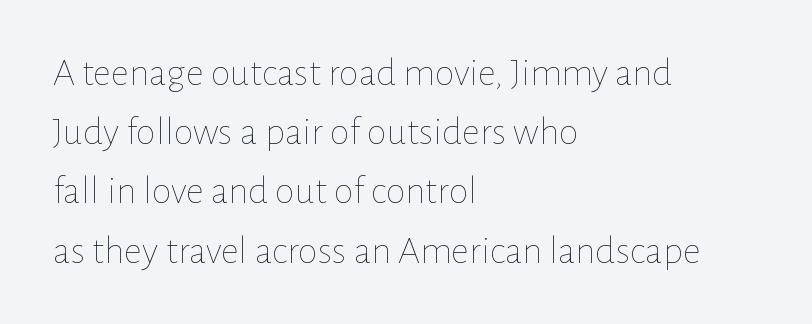
Q: Is the text bold? A: No.
Q: Is the text italic (slanted)? A: No, it is upright.
Q: Is the text underlined? A: No.
Q: How is the paragraph aligned? A: Left-aligned.
Q: Is the spacing between letters normal or unusually wide? A: Normal.
Q: Is the spacing between lines tight, normal or loose? A: Normal.
Q: Width (condensed, normal, or wide)? A: Normal.
Q: Stroke contrast? A: Low.
Q: x-height? A: Medium.
Q: Monospaced? A: No.
